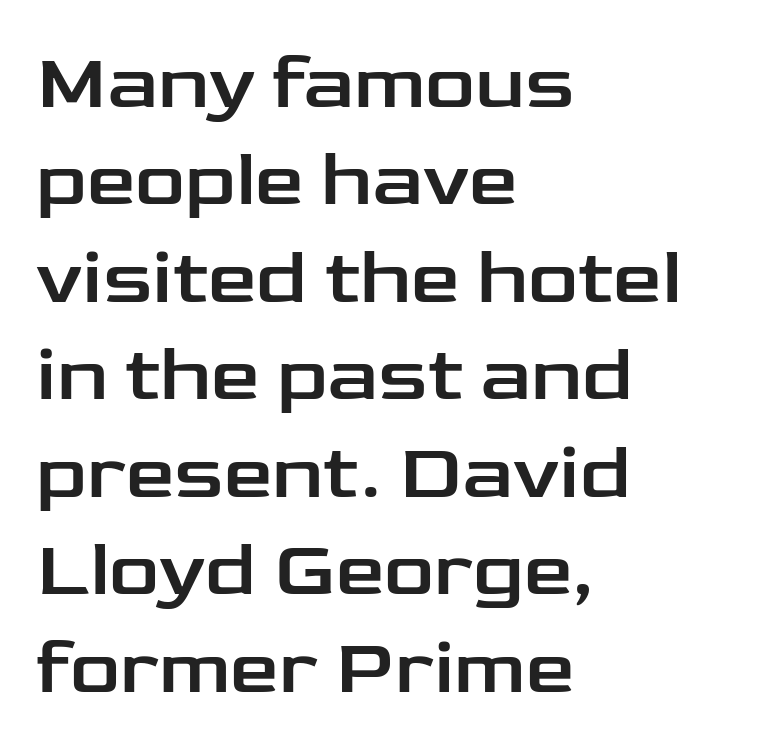
The glyphs in this specimen are sans serif. Lines of text with bare space underneath. The paragraph shown leans on its left margin. Short note: letters normally spaced.
